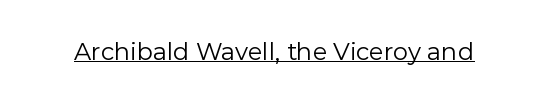
Q: Is the text bold? A: No.
Q: Is the text italic (slanted)? A: No, it is upright.
Q: Is the text underlined? A: Yes.
Q: Is the spacing between letters normal or unusually wide? A: Normal.
